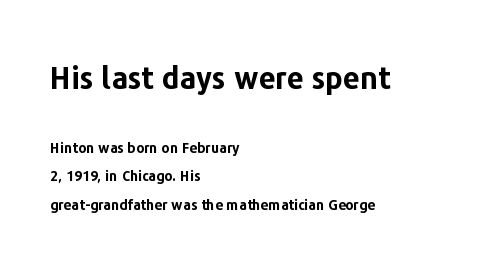
This rendering leaves character spacing at its baseline value. The face used here is proportionally spaced, like ordinary book or web type. The text block is weighted toward the left margin, trailing off unevenly rightward. The typography opts for an upright posture over an oblique one. The letters carry no serifs — their stems end cleanly without finishing strokes.
